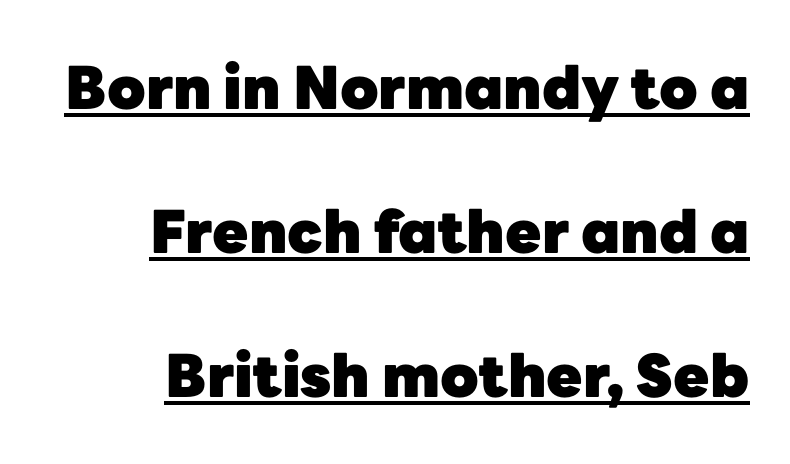
{"serif": "no", "italic": "no", "bold": "yes", "weight": "heavy", "width": "normal", "stroke_contrast": "low", "x_height": "medium", "monospaced": "no", "underline": "yes", "align": "right", "line_spacing": "loose", "line_spacing_ratio": 2.44, "letter_spacing": "normal", "letter_spacing_em": 0.0, "glyph_px": 59}
